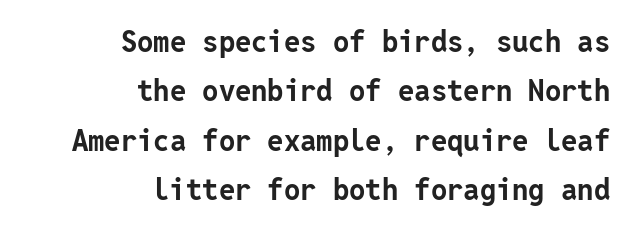
{"serif": "no", "italic": "no", "bold": "yes", "weight": "bold", "width": "normal", "stroke_contrast": "low", "x_height": "medium", "underline": "no", "align": "right", "line_spacing": "normal", "line_spacing_ratio": 1.7, "letter_spacing": "normal", "letter_spacing_em": 0.0, "glyph_px": 29}
